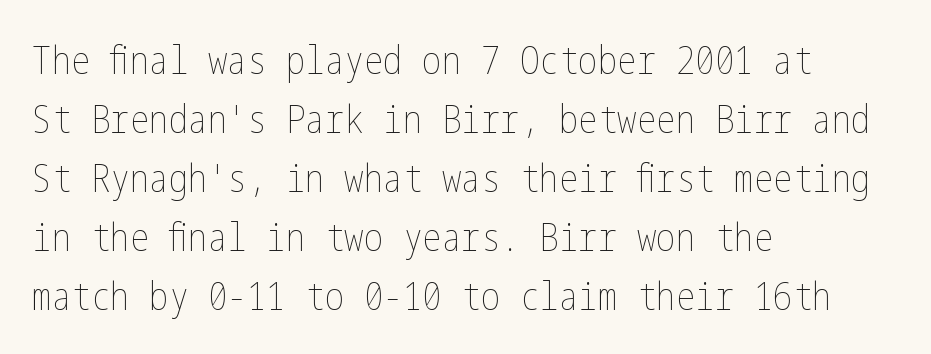
Posture: straight, roman, zero tilt. The area under the type is left untouched. This reads as an unemphasized weight, regular at the heaviest. This sample is left-justified, so line endings fall wherever the words run out. In terms of leading, this rendering sits right in the middle. Tracking value appears to be zero — textbook default spacing.
